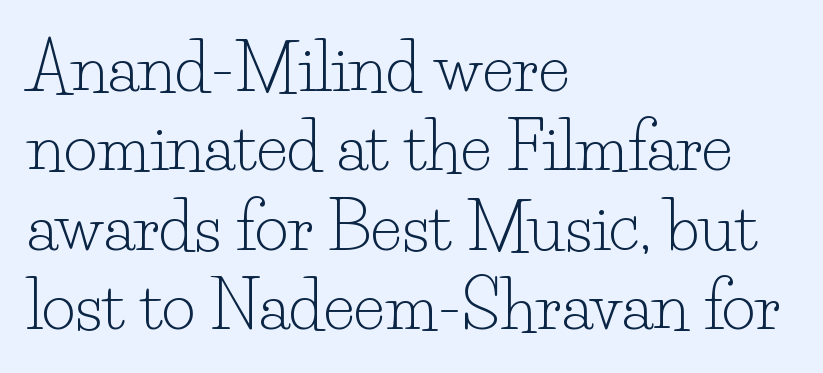
The image shows 65 px light serif type, upright; set left-aligned, line spacing 1.22x, normal letter spacing, not underlined; low stroke contrast and a small x-height.
